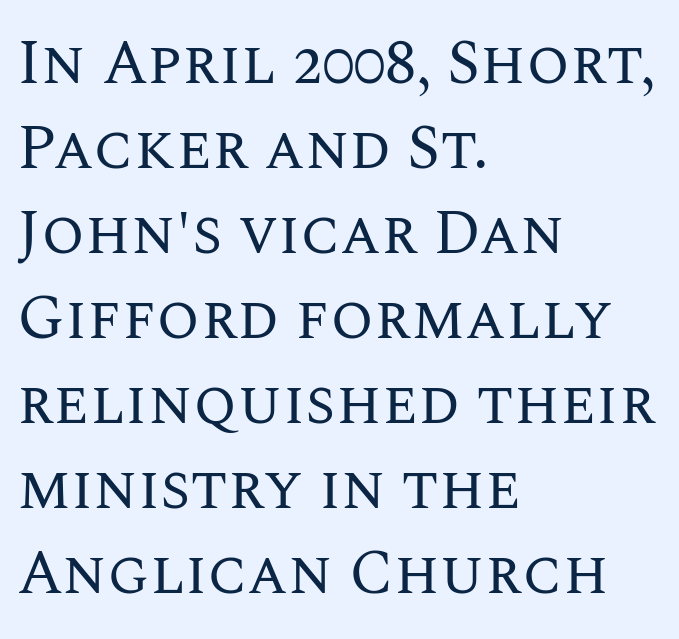
Teacher's note: observe the even left margin — that is flush-left alignment. These lines were composed using upright roman letters. Baseline-to-baseline distance is the conventional proportion of letter height. The letters advance in unequal steps, a hallmark of proportional type.
